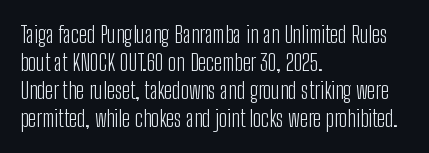
Every stem runs plumb, perpendicular to the baseline. Layout note: lines flush left. Decoration check: the copy has no underline. Short note: letters normally spaced.
